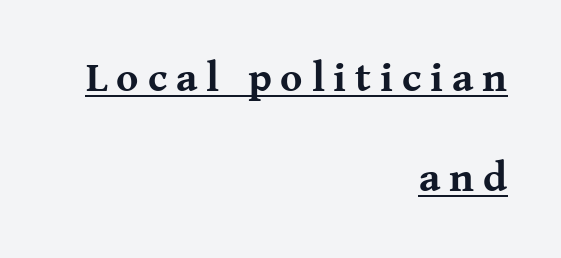
Q: Is the text bold? A: Yes.
Q: Is the text italic (slanted)? A: No, it is upright.
Q: Is the typeface a serif or a sans-serif typeface? A: Serif.
Q: Is the text underlined? A: Yes.
Q: How is the paragraph aligned? A: Right-aligned.
Q: Is the spacing between letters normal or unusually wide? A: Unusually wide.
Q: Is the spacing between lines tight, normal or loose? A: Loose.
Q: Width (condensed, normal, or wide)? A: Normal.
Q: Stroke contrast? A: Medium.
Q: x-height? A: Medium.
Q: Monospaced? A: No.
